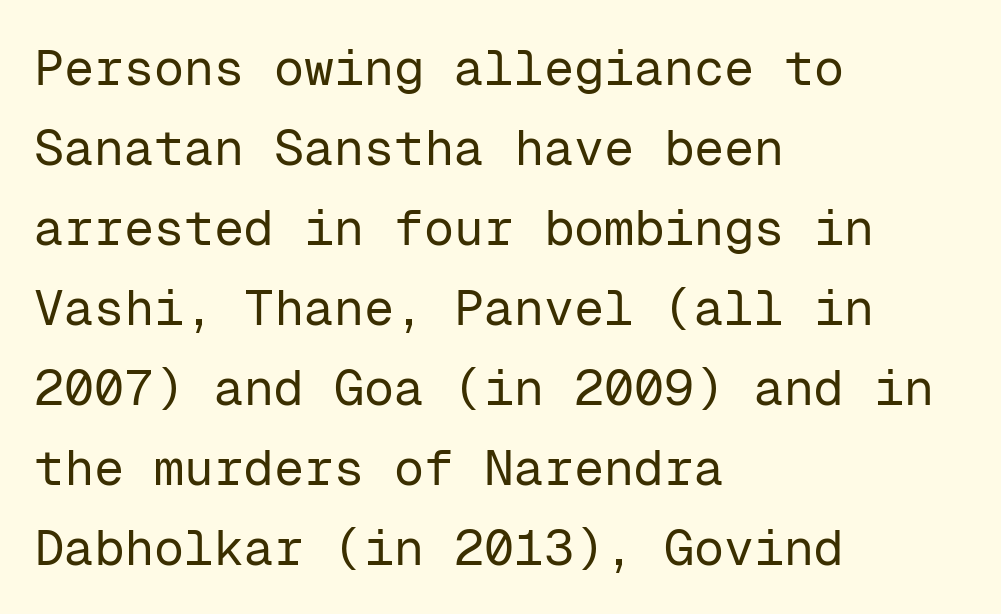
Does the leading feel generous? No, just average. The compositor pushed each line to the left boundary. Heaviness? Minimal to ordinary, like unemphasized prose. Note the uniform advance width — an 'i' takes as much space as an 'm'. Spacing between characters is what you'd get straight out of the box. The font's upright variant was chosen for this text.
